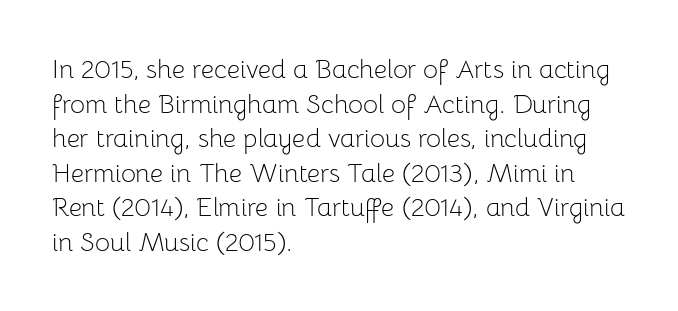
The image shows 26 px text type, upright; set left-aligned, normal line spacing (1.33x), normal letter spacing, not underlined.
